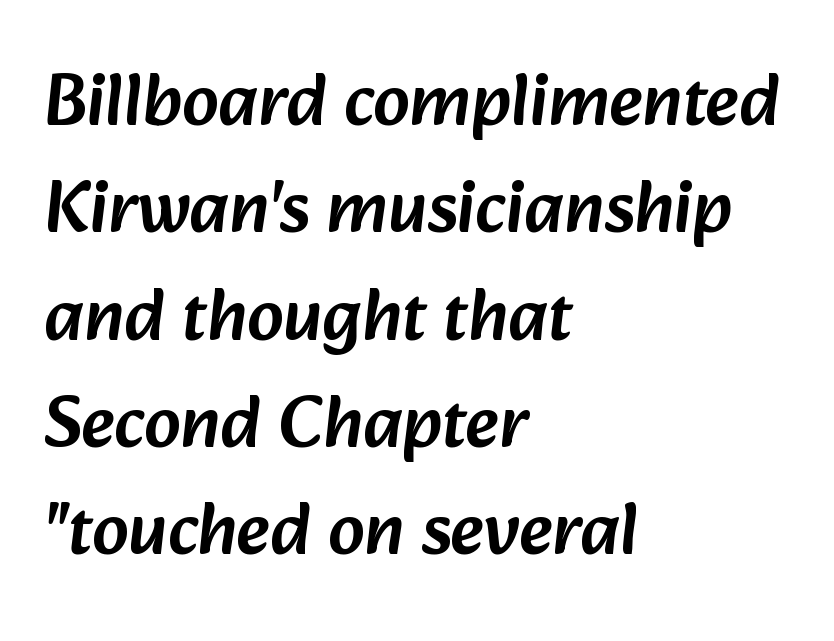
The image shows 73 px sans-serif type; set left-aligned, normal line spacing (1.47x), normal letter spacing, not underlined; low stroke contrast and a medium x-height.
